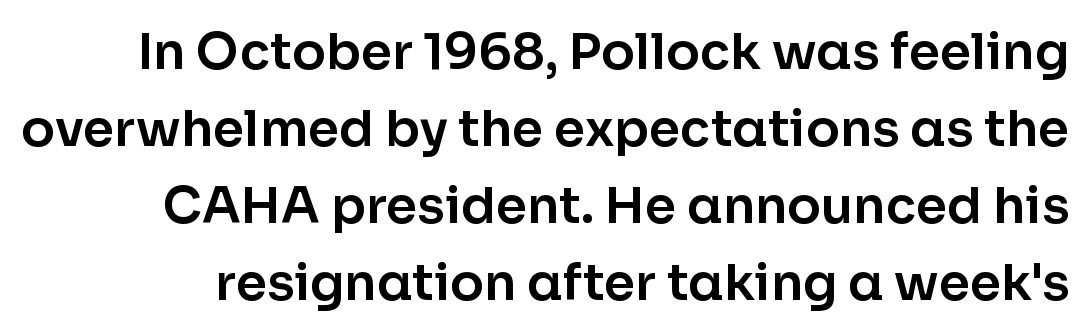
{"serif": "no", "italic": "no", "width": "normal", "stroke_contrast": "low", "x_height": "medium", "monospaced": "no", "underline": "no", "line_spacing": "normal", "line_spacing_ratio": 1.54, "letter_spacing": "normal", "letter_spacing_em": 0.0, "glyph_px": 50}
